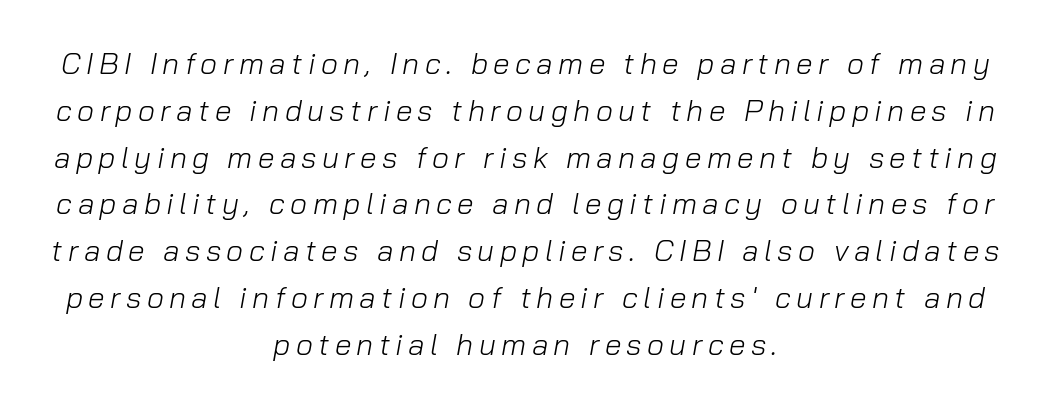
{"italic": "yes", "lean": "right", "slant_degrees": 10, "bold": "no", "weight": "light", "width": "normal", "stroke_contrast": "low", "x_height": "medium", "monospaced": "no", "underline": "no", "align": "center", "line_spacing": "normal", "line_spacing_ratio": 1.56, "glyph_px": 30}
